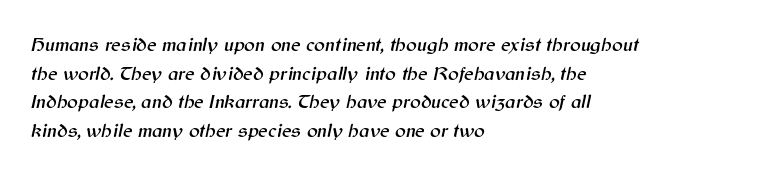
The rendering anchors every line to the left-hand side. One glance says typical: line gaps are just what's usual. Descenders are the only things crossing below the line. This sample uses an oblique cut, with every glyph tilted off the vertical.
